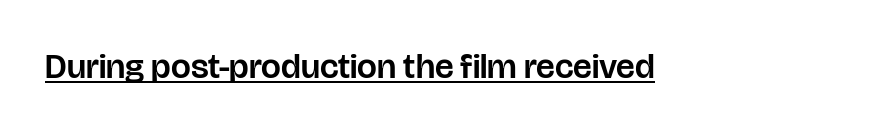
{"serif": "no", "italic": "no", "width": "normal", "stroke_contrast": "low", "x_height": "large", "monospaced": "no", "underline": "yes", "letter_spacing": "normal", "letter_spacing_em": 0.0, "glyph_px": 35}
